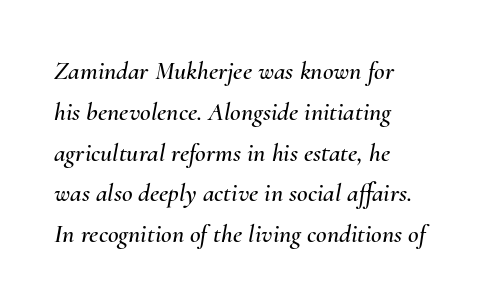
{"italic": "yes", "lean": "right", "slant_degrees": 10, "underline": "no", "line_spacing": "normal", "line_spacing_ratio": 1.57, "letter_spacing": "normal", "letter_spacing_em": 0.0, "glyph_px": 26}
